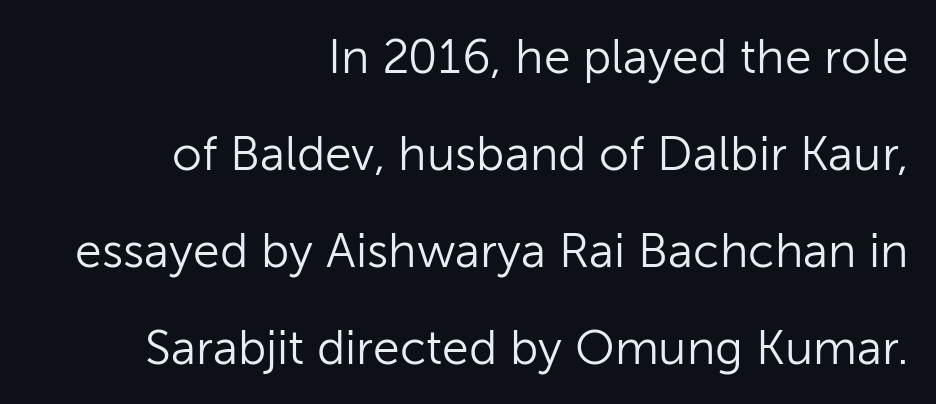
Observe the absence of serifs on each vertical stroke in this sample. The face looks like a standard text weight, possibly lighter. Every row of glyphs terminates at an identical x-position on the right. The vertical gap from one line to the next is large. The face used here is proportionally spaced, like ordinary book or web type.
